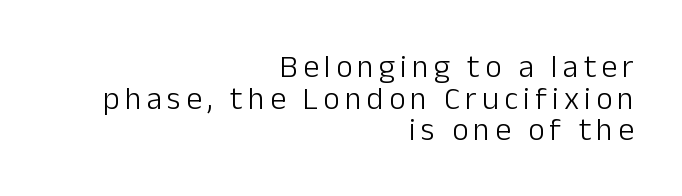
A sans-serif font was chosen for this passage. Spacing verdict: proportional, widths tailored to each character. Underline: absent. Rendered with straight, roman letterforms.
